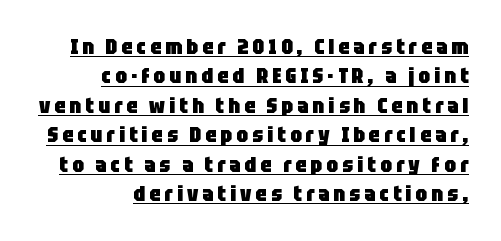
{"italic": "no", "bold": "yes", "underline": "yes", "align": "right", "line_spacing": "normal", "line_spacing_ratio": 1.4, "letter_spacing": "wide", "letter_spacing_em": 0.2, "glyph_px": 21}
